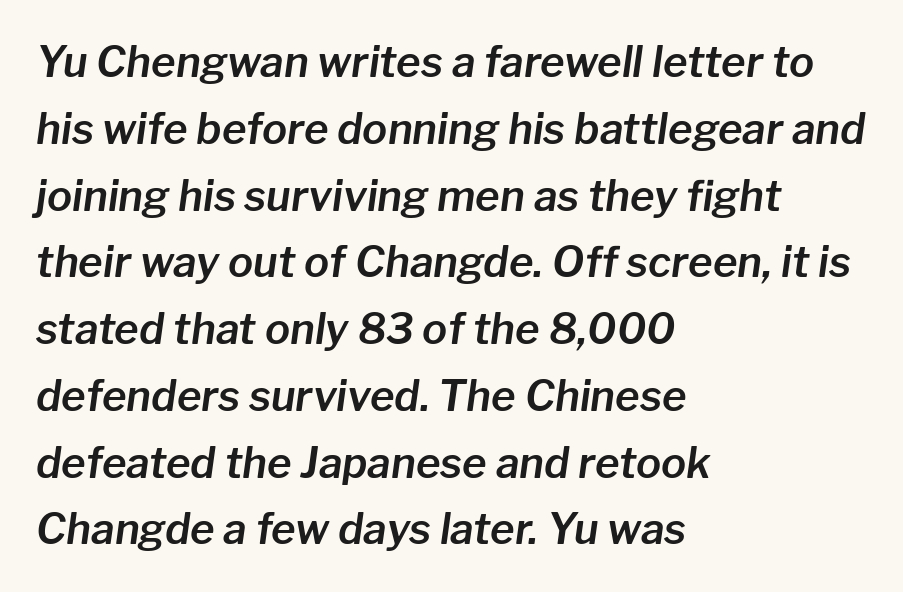
Q: Is the text italic (slanted)? A: Yes, it leans right by about 8 degrees.
Q: Is the text underlined? A: No.
Q: How is the paragraph aligned? A: Left-aligned.
Q: Is the spacing between letters normal or unusually wide? A: Normal.
Q: Is the spacing between lines tight, normal or loose? A: Normal.
Q: Width (condensed, normal, or wide)? A: Normal.
Q: Stroke contrast? A: Low.
Q: x-height? A: Medium.
Q: Monospaced? A: No.
